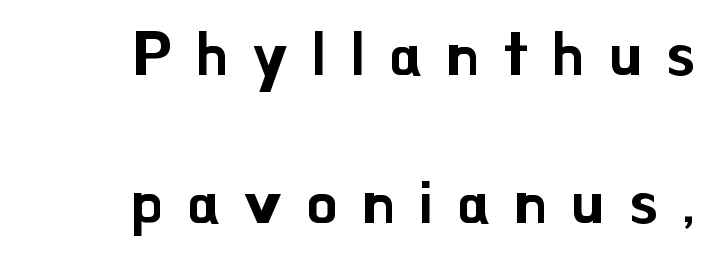
{"serif": "no", "italic": "no", "width": "normal", "stroke_contrast": "low", "x_height": "small", "monospaced": "no", "underline": "no", "align": "right", "line_spacing": "loose", "line_spacing_ratio": 2.46, "letter_spacing": "wide", "letter_spacing_em": 0.41, "glyph_px": 60}
